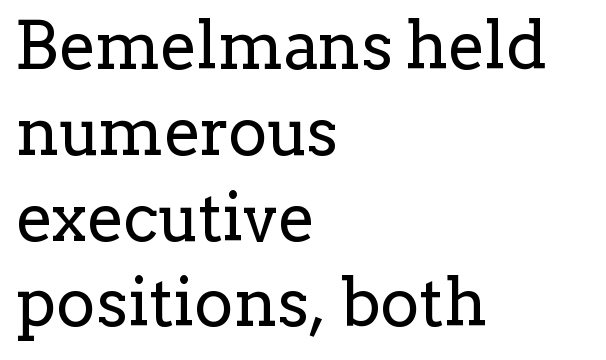
{"serif": "yes", "italic": "no", "bold": "no", "weight": "regular", "width": "normal", "stroke_contrast": "low", "x_height": "medium", "monospaced": "no", "underline": "no", "align": "left", "line_spacing": "normal", "line_spacing_ratio": 1.3, "letter_spacing": "normal", "letter_spacing_em": 0.0, "glyph_px": 66}
